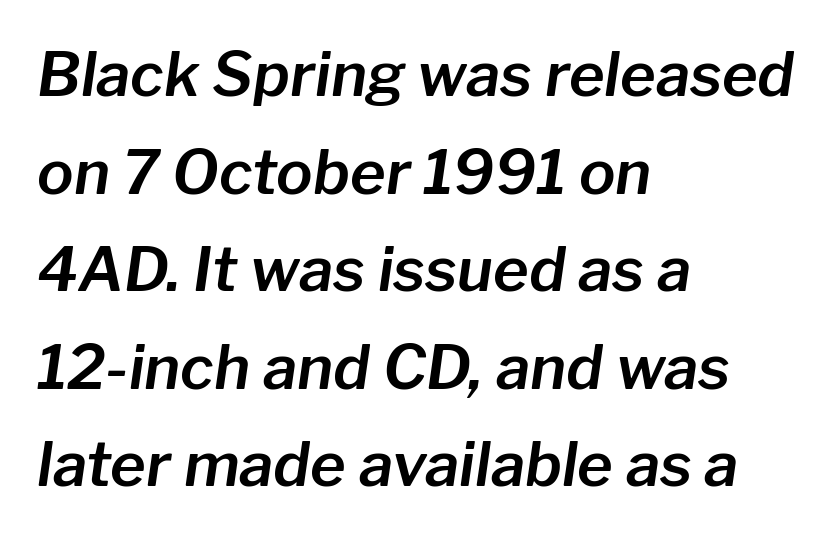
{"italic": "yes", "lean": "right", "slant_degrees": 8, "width": "normal", "stroke_contrast": "low", "x_height": "medium", "monospaced": "no", "underline": "no", "align": "left", "line_spacing": "normal", "line_spacing_ratio": 1.6, "letter_spacing": "normal", "letter_spacing_em": 0.0, "glyph_px": 61}
